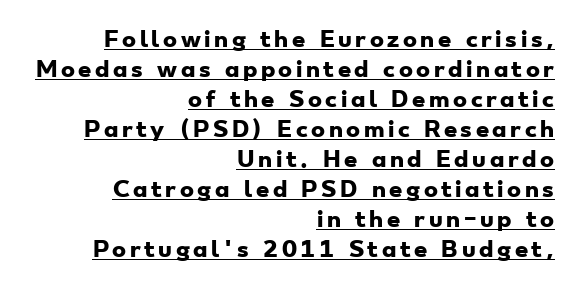
Teacher's note: observe the even right margin — that is flush-right alignment. The lettering is marked with a stroke running underneath it. Whoever set this chose a conventional vertical rhythm. Heft: maximum for text — a bold.
